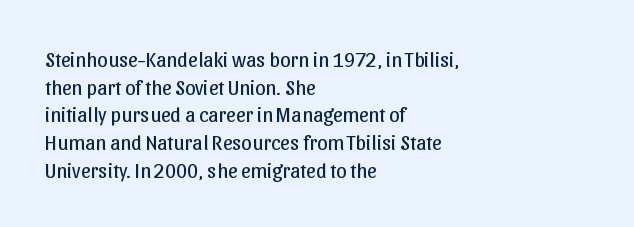
The image shows 21 px text type, upright; set left-aligned, normal line spacing (1.32x), normal letter spacing, not underlined.
